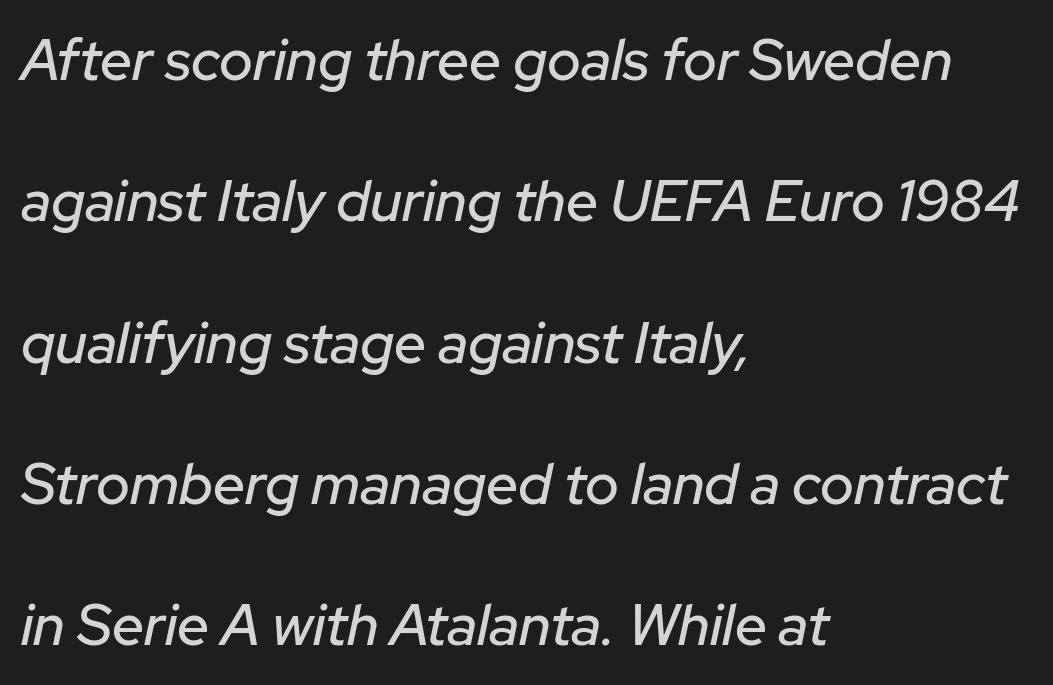
Each word holds together tightly as a unit, with standard inter-letter gaps. Slant detected: the letters are inclined. Character widths vary here, with narrow letters taking less room than wide ones. The paragraph has a hard left edge and a soft right edge. Each row of text sits above clean, open space. The lines are spread far apart with generous leading.
